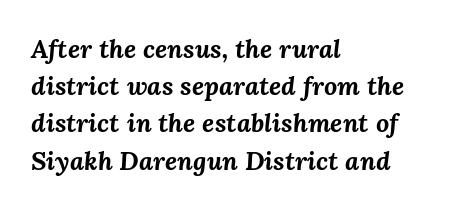
The passage shown is emphatically bold. A typesetter would call this leading conventional body-copy spacing. Clear beneath every line of the passage. These lines keep a tight, regular rhythm from letter to letter. The text block is weighted toward the left margin, trailing off unevenly rightward. You can tell it's italic because the verticals aren't actually vertical.
